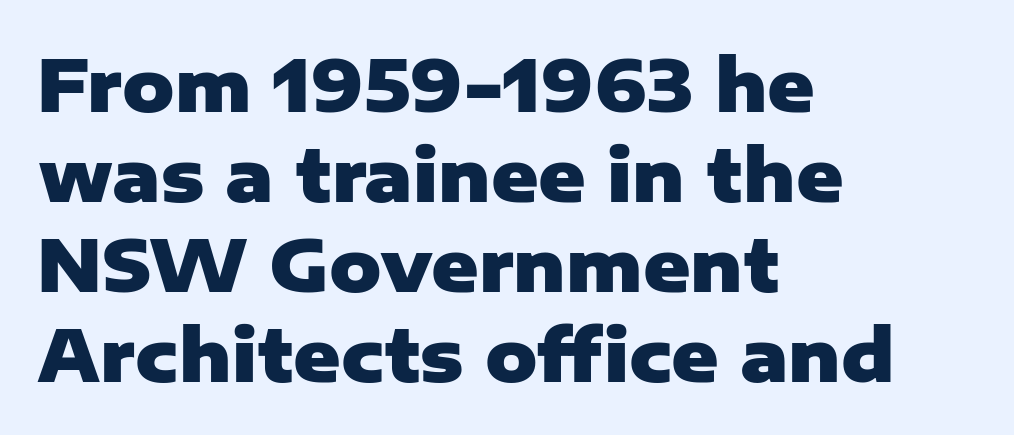
The image shows 72 px heavy sans-serif type, upright; set left-aligned, normal line spacing (1.25x), normal letter spacing, not underlined; low stroke contrast and a medium x-height.
